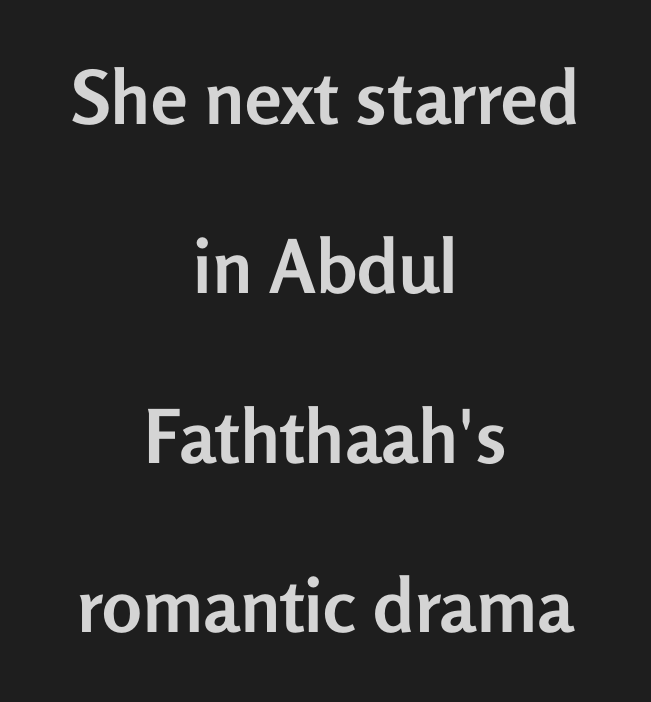
No word sits above an underline. A typesetter would label this face a sans. Designer's note — italics off, roman on. Letter spacing: default. How would I describe the line gaps? Wide and relaxed.
